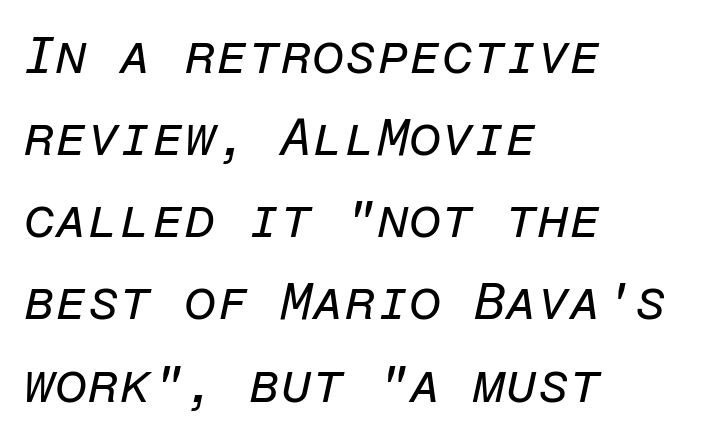
Q: Is the text bold? A: No.
Q: Is the text italic (slanted)? A: Yes, it leans right by about 12 degrees.
Q: Is the text underlined? A: No.
Q: How is the paragraph aligned? A: Left-aligned.
Q: Is the spacing between letters normal or unusually wide? A: Normal.
Q: Is the spacing between lines tight, normal or loose? A: Normal.
Q: Width (condensed, normal, or wide)? A: Normal.
Q: Stroke contrast? A: Low.
Q: x-height? A: Medium.
Q: Monospaced? A: Yes.
